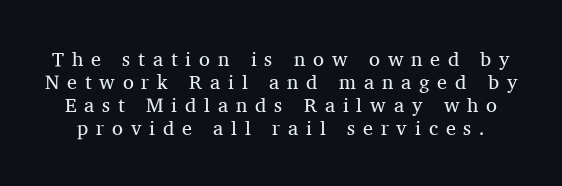
Q: Is the text bold? A: No.
Q: Is the text italic (slanted)? A: No, it is upright.
Q: Is the text underlined? A: No.
Q: Is the spacing between letters normal or unusually wide? A: Unusually wide.
Q: Is the spacing between lines tight, normal or loose? A: Tight.
